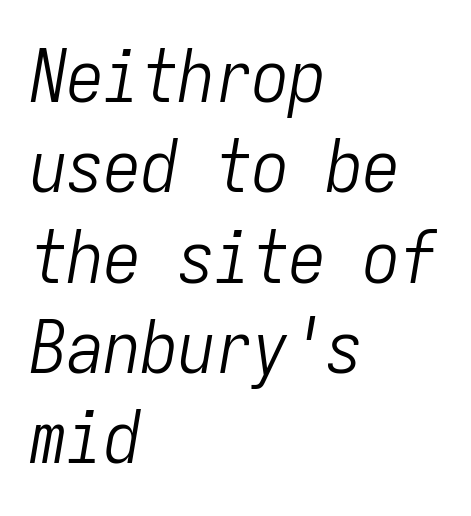
The image shows 74 px light, condensed type, italic (leaning right), monospaced; set left-aligned, line spacing 1.22x, normal letter spacing, not underlined; low stroke contrast and a medium x-height.
